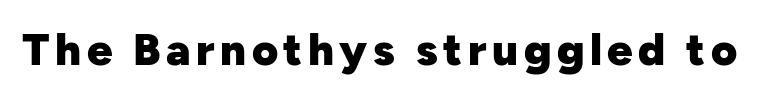
Q: Is the text bold? A: Yes.
Q: Is the text italic (slanted)? A: No, it is upright.
Q: Is the typeface a serif or a sans-serif typeface? A: Sans-serif.
Q: Is the text underlined? A: No.
Q: Width (condensed, normal, or wide)? A: Normal.
Q: Stroke contrast? A: Low.
Q: x-height? A: Medium.
Q: Monospaced? A: No.
